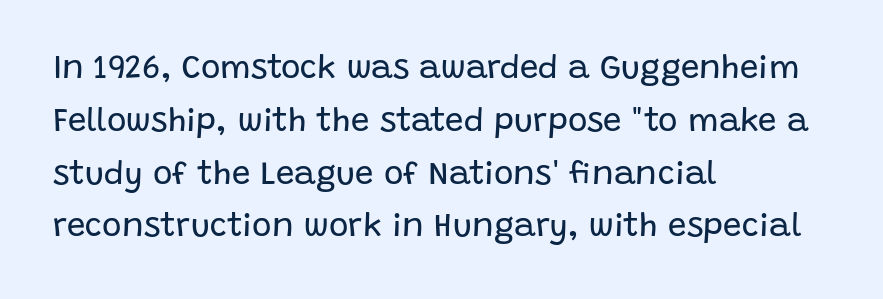
The image shows 33 px regular-weight sans-serif type, upright; set left-aligned, normal line spacing (1.6x), normal letter spacing, not underlined; low stroke contrast and a large x-height.
